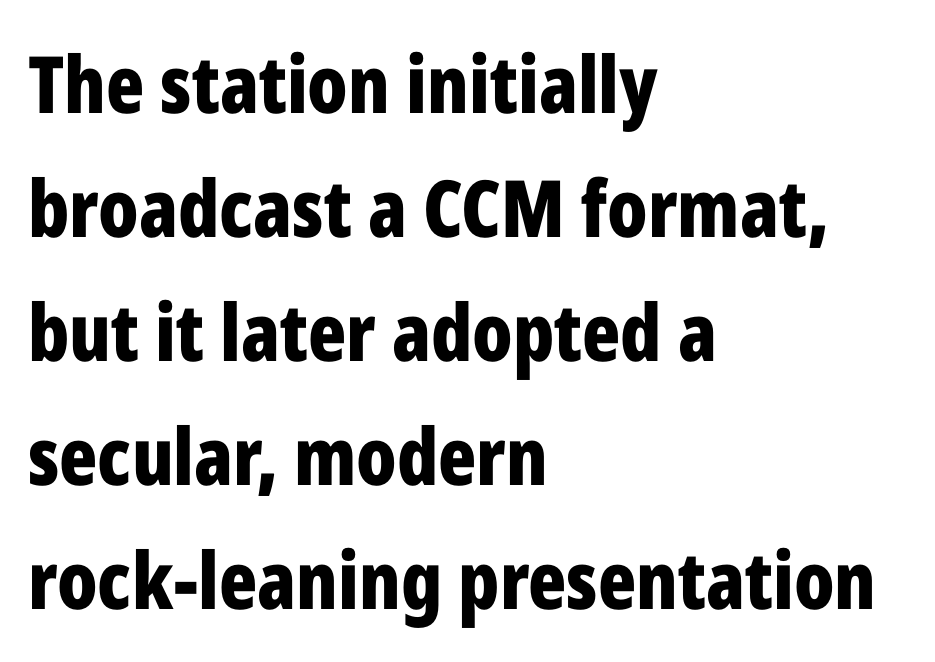
{"serif": "no", "italic": "no", "bold": "yes", "weight": "bold", "width": "condensed", "stroke_contrast": "low", "x_height": "medium", "monospaced": "no", "underline": "no", "align": "left", "line_spacing": "normal", "line_spacing_ratio": 1.57, "letter_spacing": "normal", "letter_spacing_em": 0.0, "glyph_px": 79}
